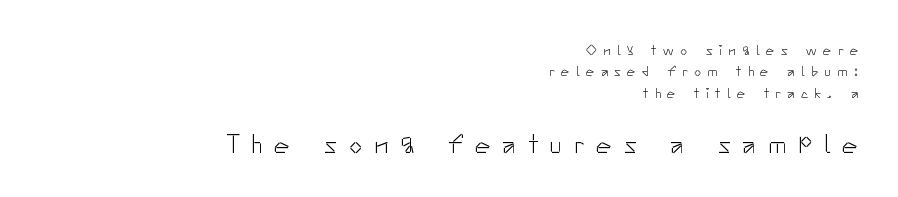
{"italic": "no", "bold": "no", "underline": "no", "align": "right", "line_spacing": "normal", "line_spacing_ratio": 1.52, "letter_spacing": "wide", "letter_spacing_em": 0.46, "larger_block": "second", "size_ratio": 1.86, "glyph_px": 26}
